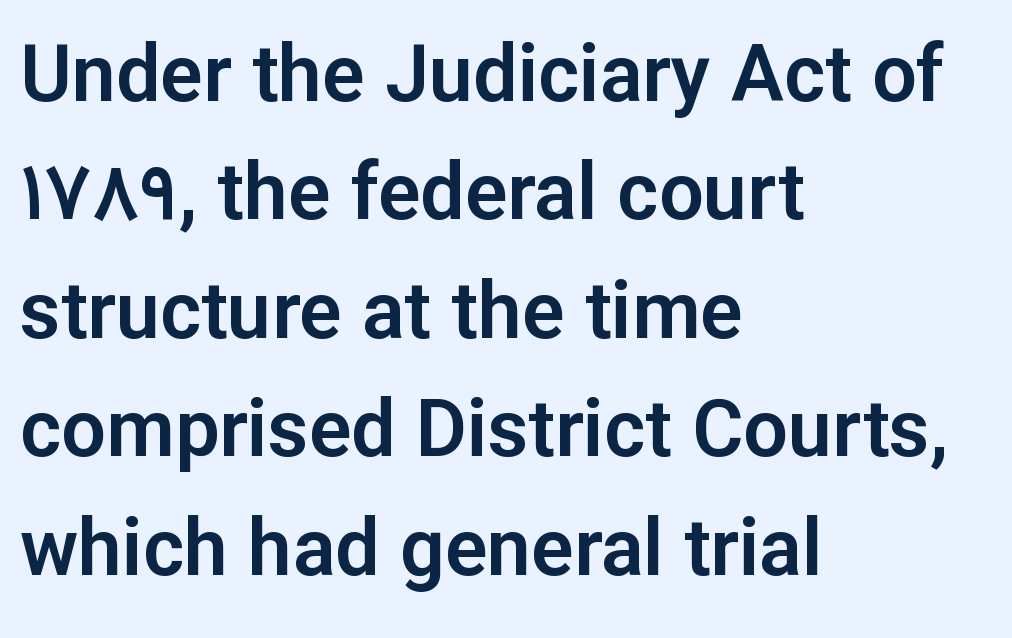
The image shows 79 px sans-serif type, upright; set left-aligned, normal line spacing (1.5x), normal letter spacing, not underlined; low stroke contrast and a medium x-height.
